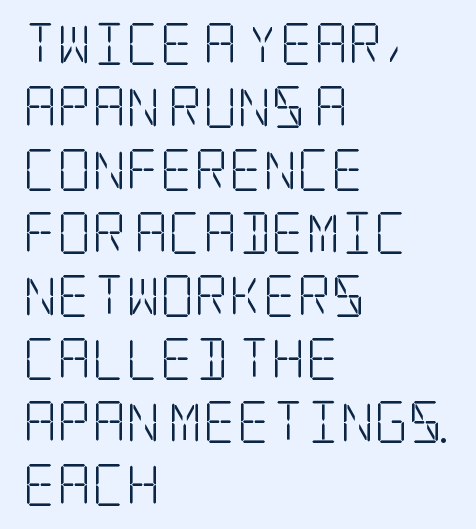
{"serif": "yes", "italic": "no", "bold": "no", "weight": "light", "width": "condensed", "stroke_contrast": "low", "x_height": "large", "underline": "no", "align": "left", "line_spacing": "normal", "line_spacing_ratio": 1.5, "letter_spacing": "normal", "letter_spacing_em": 0.0, "glyph_px": 42}
